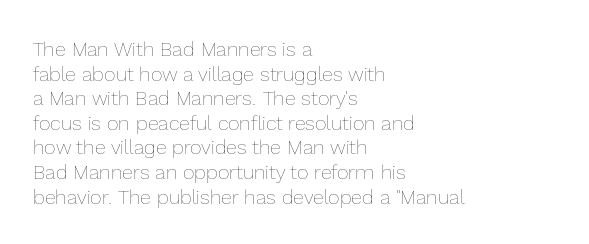
{"italic": "no", "bold": "no", "underline": "no", "align": "left", "line_spacing_ratio": 1.23, "letter_spacing": "normal", "letter_spacing_em": 0.0, "glyph_px": 20}
